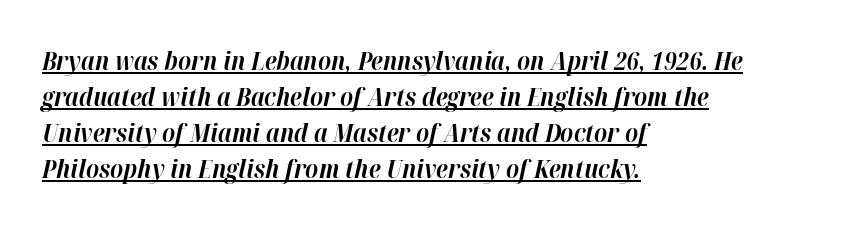
The typesetter has applied underlining to the passage shown. What's the leading like? Ordinary, nothing unusual. The type is set solid horizontally, with unmodified tracking. Emphasis by weight is at full strength: bold.
